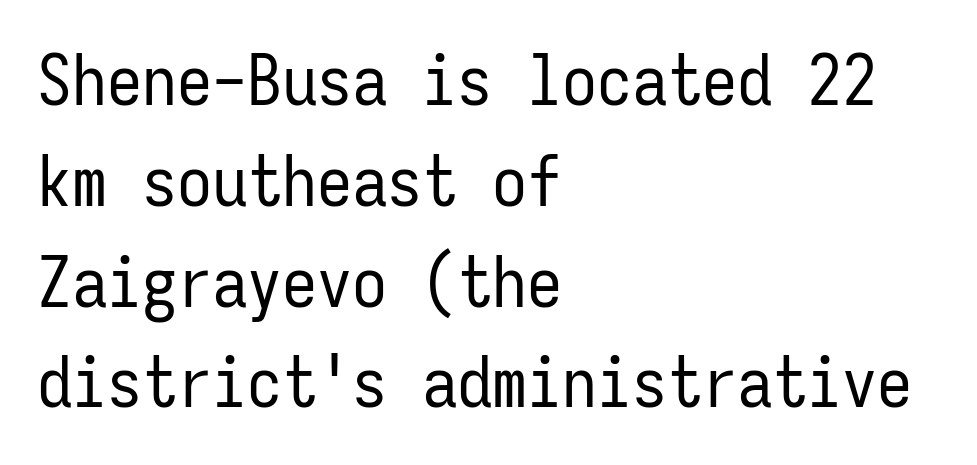
Q: Is the text bold? A: No.
Q: Is the text italic (slanted)? A: No, it is upright.
Q: Is the typeface a serif or a sans-serif typeface? A: Sans-serif.
Q: Is the text underlined? A: No.
Q: How is the paragraph aligned? A: Left-aligned.
Q: Is the spacing between letters normal or unusually wide? A: Normal.
Q: Is the spacing between lines tight, normal or loose? A: Normal.
Q: Width (condensed, normal, or wide)? A: Condensed.
Q: Stroke contrast? A: Low.
Q: x-height? A: Medium.
Q: Monospaced? A: Yes.
